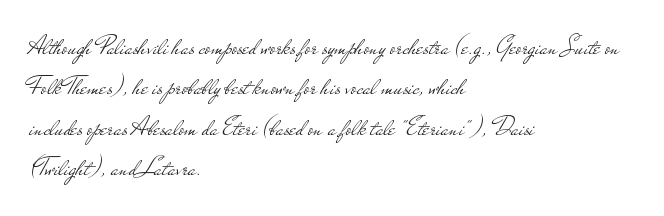
The image shows 27 px text type; set left-aligned, normal line spacing (1.5x), normal letter spacing, not underlined.
